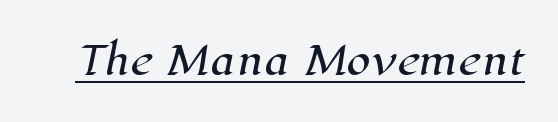
Q: Is the typeface a serif or a sans-serif typeface? A: Serif.
Q: Is the text underlined? A: Yes.
Q: Is the spacing between letters normal or unusually wide? A: Normal.
Q: Width (condensed, normal, or wide)? A: Normal.
Q: Stroke contrast? A: High.
Q: x-height? A: Medium.
Q: Monospaced? A: No.
